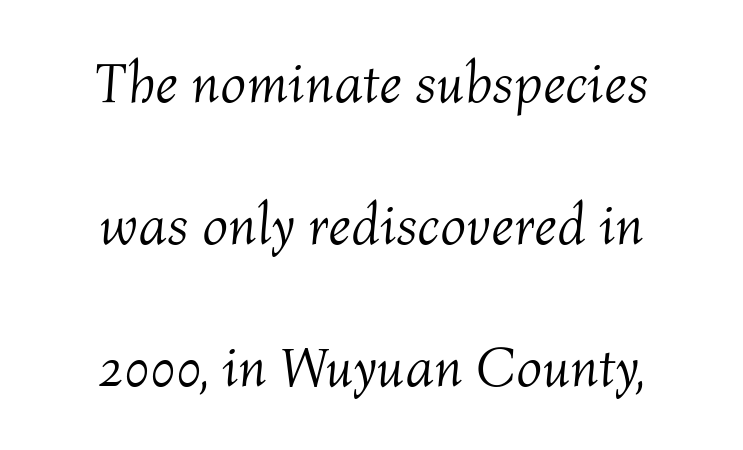
{"italic": "yes", "lean": "right", "slant_degrees": 4, "bold": "no", "weight": "light", "width": "normal", "stroke_contrast": "medium", "x_height": "medium", "monospaced": "no", "underline": "no", "align": "center", "line_spacing": "loose", "line_spacing_ratio": 2.49, "letter_spacing": "normal", "letter_spacing_em": 0.0, "glyph_px": 57}
